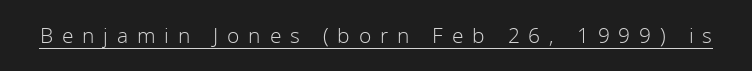
Q: Is the text bold? A: No.
Q: Is the text italic (slanted)? A: No, it is upright.
Q: Is the text underlined? A: Yes.
Q: Is the spacing between letters normal or unusually wide? A: Unusually wide.
